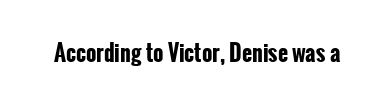
Q: Is the text bold? A: Yes.
Q: Is the text italic (slanted)? A: No, it is upright.
Q: Is the text underlined? A: No.
Q: Is the spacing between letters normal or unusually wide? A: Normal.
